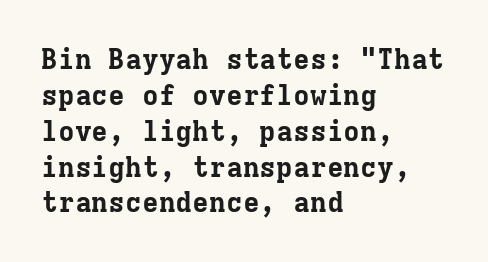
{"serif": "yes", "italic": "no", "bold": "yes", "weight": "bold", "width": "normal", "stroke_contrast": "low", "x_height": "medium", "monospaced": "yes", "underline": "no", "align": "left", "line_spacing": "normal", "line_spacing_ratio": 1.28, "letter_spacing": "normal", "letter_spacing_em": 0.0, "glyph_px": 28}
